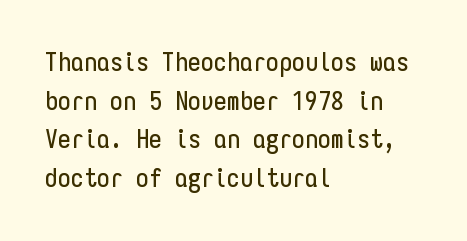
The image shows 26 px text type, upright; set left-aligned, normal line spacing (1.49x), normal letter spacing, not underlined.
